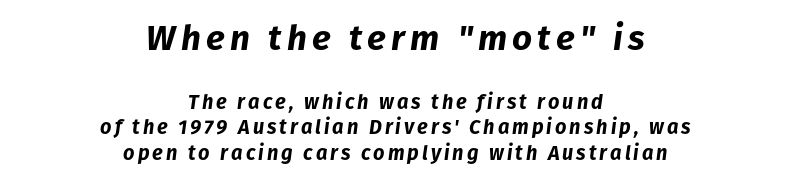
Q: Is the text bold? A: Yes.
Q: Is the text italic (slanted)? A: Yes, it leans right by about 8 degrees.
Q: Is the text underlined? A: No.
Q: How is the paragraph aligned? A: Centered.
Q: Is the spacing between lines tight, normal or loose? A: Normal.
Q: Which block of text is set in a larger size, the first (top) or the second (bottom)? A: The first (top) one.
Q: Width (condensed, normal, or wide)? A: Normal.
Q: Stroke contrast? A: Low.
Q: x-height? A: Medium.
Q: Monospaced? A: No.
